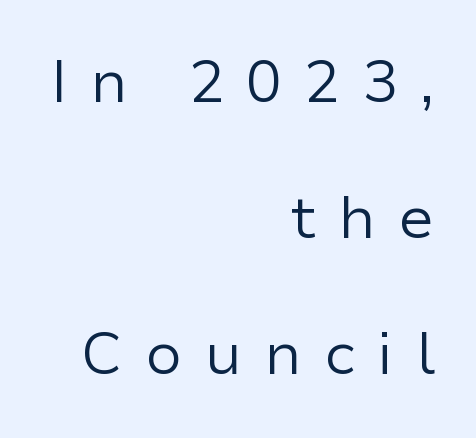
Q: Is the text bold? A: No.
Q: Is the text italic (slanted)? A: No, it is upright.
Q: Is the typeface a serif or a sans-serif typeface? A: Sans-serif.
Q: Is the text underlined? A: No.
Q: How is the paragraph aligned? A: Right-aligned.
Q: Is the spacing between letters normal or unusually wide? A: Unusually wide.
Q: Is the spacing between lines tight, normal or loose? A: Loose.
Q: Width (condensed, normal, or wide)? A: Normal.
Q: Stroke contrast? A: Low.
Q: x-height? A: Medium.
Q: Monospaced? A: No.
